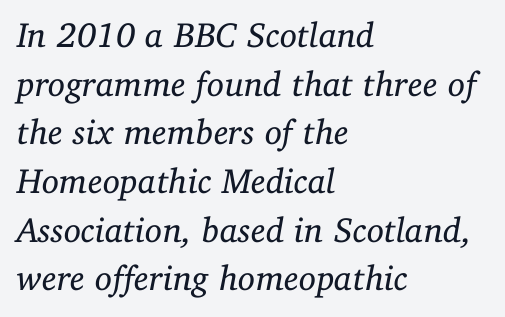
{"serif": "yes", "italic": "yes", "lean": "right", "slant_degrees": 11, "bold": "no", "weight": "regular", "width": "normal", "stroke_contrast": "low", "x_height": "medium", "monospaced": "no", "underline": "no", "align": "left", "line_spacing": "normal", "line_spacing_ratio": 1.39, "letter_spacing": "normal", "letter_spacing_em": 0.0, "glyph_px": 35}
